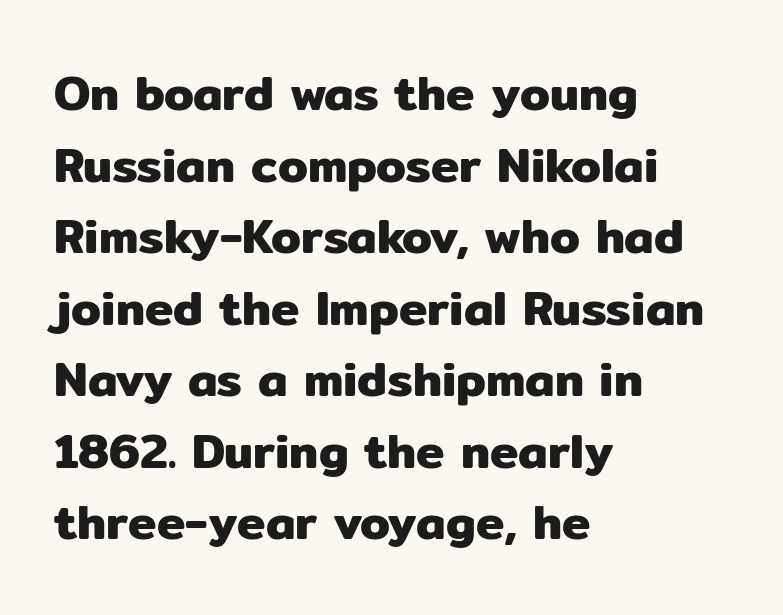
Plain, unruled lines of type. Vertically, the passage feels balanced, rows spaced as you'd expect. Alignment: flush left. Type style note: lacks serifs.
